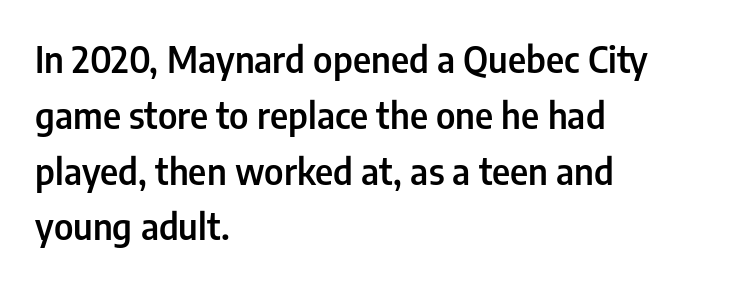
The image shows 36 px semibold, condensed sans-serif type, upright; set left-aligned, normal line spacing (1.55x), normal letter spacing, not underlined; low stroke contrast and a medium x-height.
